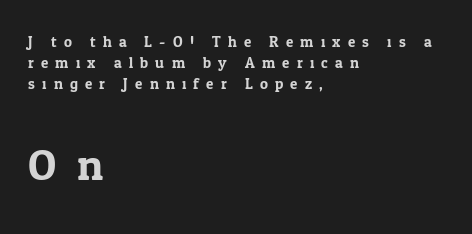
{"serif": "yes", "italic": "no", "width": "normal", "stroke_contrast": "low", "x_height": "medium", "monospaced": "no", "underline": "no", "align": "left", "line_spacing": "normal", "line_spacing_ratio": 1.39, "letter_spacing": "wide", "letter_spacing_em": 0.48, "larger_block": "second", "size_ratio": 2.93, "glyph_px": 44}
